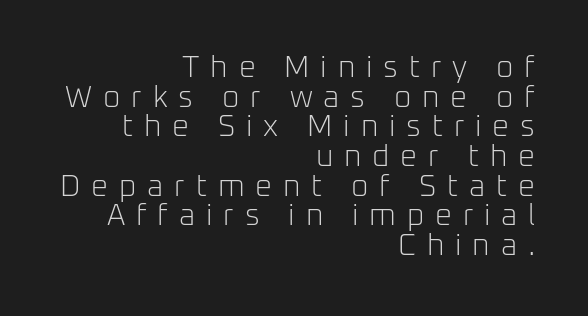
The font sits on the lighter half of the weight spectrum, regular included. A typesetter would call this heavily tracked-out type. Whoever set this chose condensed vertical rhythm over breathing room. The face used here is proportionally spaced, like ordinary book or web type. Does the copy run flush right? Yes — the right margin is perfectly even. Clear beneath every line of the passage.
